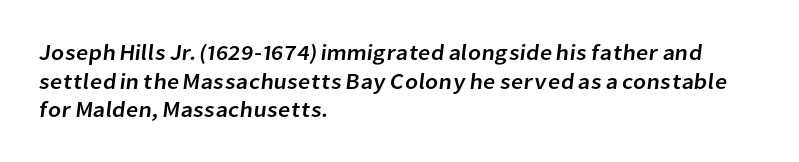
{"underline": "no", "align": "left", "line_spacing": "normal", "line_spacing_ratio": 1.3, "letter_spacing": "normal", "letter_spacing_em": 0.0, "glyph_px": 22}
